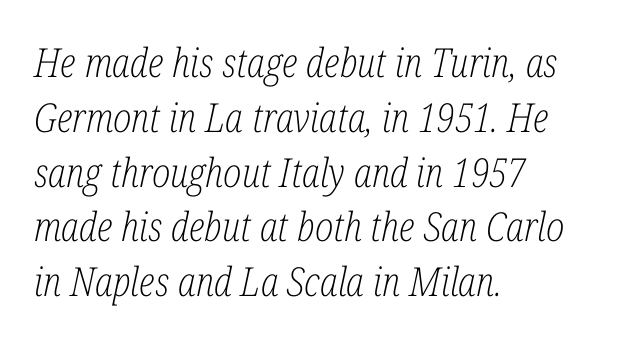
{"serif": "yes", "italic": "yes", "lean": "right", "slant_degrees": 12, "bold": "no", "weight": "light", "width": "condensed", "stroke_contrast": "low", "x_height": "medium", "monospaced": "no", "underline": "no", "align": "left", "line_spacing": "normal", "line_spacing_ratio": 1.37, "letter_spacing": "normal", "letter_spacing_em": 0.0, "glyph_px": 40}
